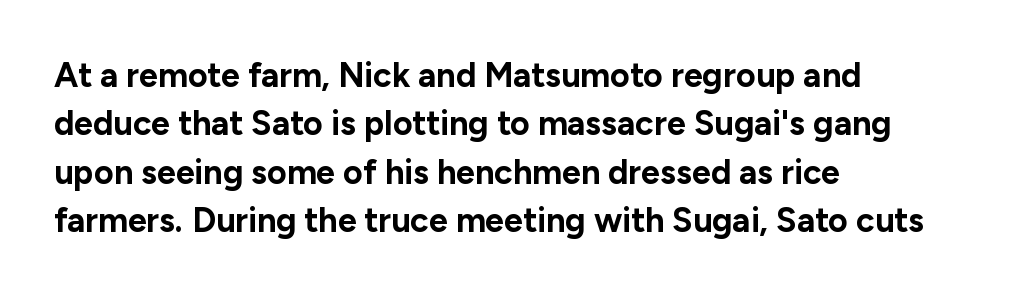
The image shows 34 px bold sans-serif type, upright; set left-aligned, normal line spacing (1.42x), normal letter spacing, not underlined; low stroke contrast and a medium x-height.
